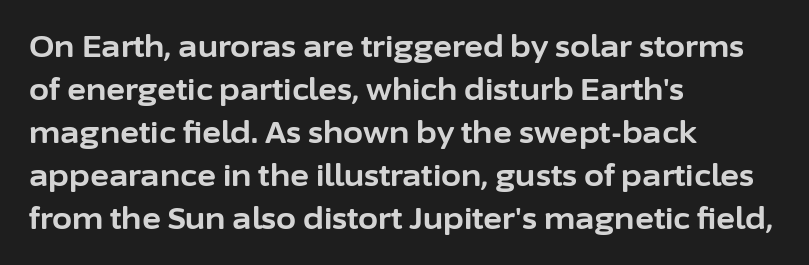
Q: Is the text bold? A: Yes.
Q: Is the text italic (slanted)? A: No, it is upright.
Q: Is the typeface a serif or a sans-serif typeface? A: Sans-serif.
Q: Is the text underlined? A: No.
Q: How is the paragraph aligned? A: Left-aligned.
Q: Is the spacing between letters normal or unusually wide? A: Normal.
Q: Is the spacing between lines tight, normal or loose? A: Normal.
Q: Width (condensed, normal, or wide)? A: Normal.
Q: Stroke contrast? A: Low.
Q: x-height? A: Medium.
Q: Monospaced? A: No.
